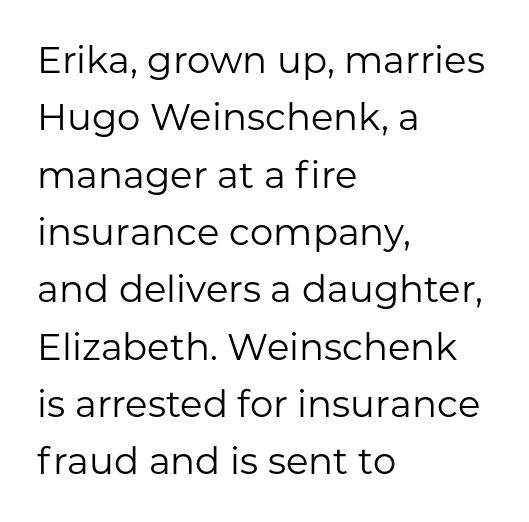
{"serif": "no", "italic": "no", "bold": "no", "weight": "regular", "width": "normal", "stroke_contrast": "low", "x_height": "medium", "monospaced": "no", "underline": "no", "align": "left", "line_spacing": "normal", "line_spacing_ratio": 1.55, "letter_spacing": "normal", "letter_spacing_em": 0.0, "glyph_px": 37}
